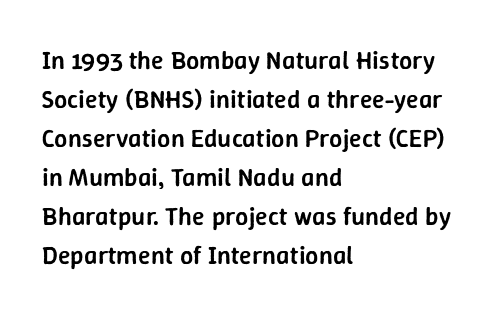
Each row of text sits above clean, open space. The letters stand straight up with perfectly vertical stems. Each word holds together tightly as a unit, with standard inter-letter gaps. A normal amount of white space separates one row of letters from the next. Does the weight exceed regular? Yes, but only to semibold. The paragraph shown leans on its left margin.
